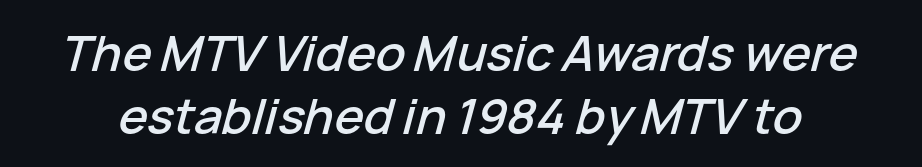
Q: Is the text italic (slanted)? A: Yes, it leans right by about 15 degrees.
Q: Is the text underlined? A: No.
Q: Is the spacing between letters normal or unusually wide? A: Normal.
Q: Is the spacing between lines tight, normal or loose? A: Normal.
Q: Width (condensed, normal, or wide)? A: Normal.
Q: Stroke contrast? A: Low.
Q: x-height? A: Medium.
Q: Monospaced? A: No.
